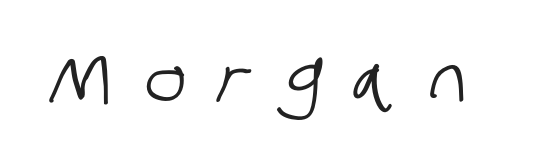
Q: Is the typeface a serif or a sans-serif typeface? A: Sans-serif.
Q: Is the text underlined? A: No.
Q: Is the spacing between letters normal or unusually wide? A: Unusually wide.
Q: Width (condensed, normal, or wide)? A: Condensed.
Q: Stroke contrast? A: Low.
Q: x-height? A: Large.
Q: Monospaced? A: No.
